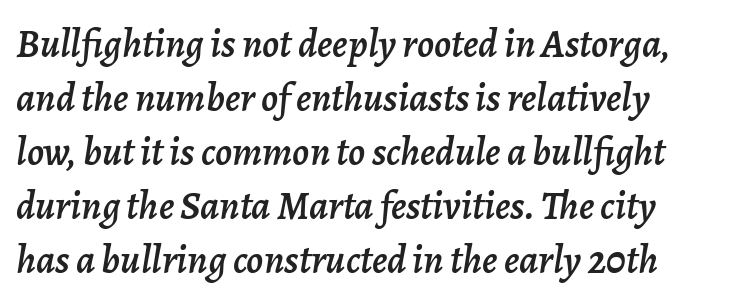
Q: Is the text italic (slanted)? A: Yes, it leans right by about 7 degrees.
Q: Is the text underlined? A: No.
Q: Is the spacing between letters normal or unusually wide? A: Normal.
Q: Is the spacing between lines tight, normal or loose? A: Normal.
Q: Width (condensed, normal, or wide)? A: Normal.
Q: Stroke contrast? A: Low.
Q: x-height? A: Medium.
Q: Monospaced? A: No.
